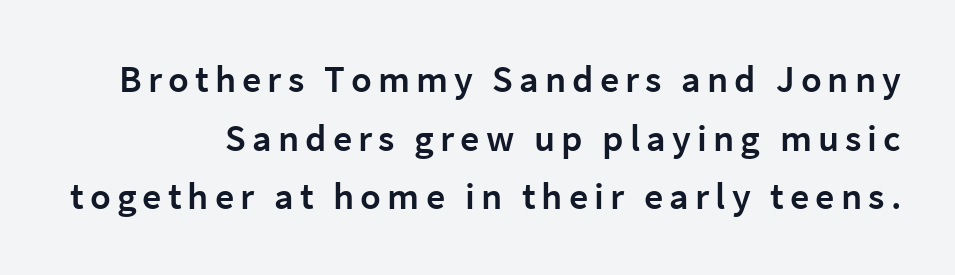
The image shows 38 px semibold sans-serif type, upright; set normal line spacing (1.54x), not underlined; low stroke contrast and a medium x-height.
